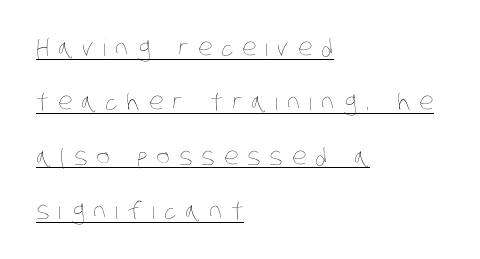
Q: Is the text bold? A: No.
Q: Is the text underlined? A: Yes.
Q: How is the paragraph aligned? A: Left-aligned.
Q: Is the spacing between letters normal or unusually wide? A: Unusually wide.
Q: Is the spacing between lines tight, normal or loose? A: Loose.
